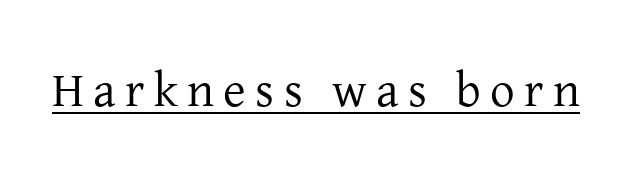
Q: Is the text bold? A: No.
Q: Is the text italic (slanted)? A: No, it is upright.
Q: Is the typeface a serif or a sans-serif typeface? A: Serif.
Q: Is the text underlined? A: Yes.
Q: Width (condensed, normal, or wide)? A: Normal.
Q: Stroke contrast? A: Low.
Q: x-height? A: Medium.
Q: Monospaced? A: No.
